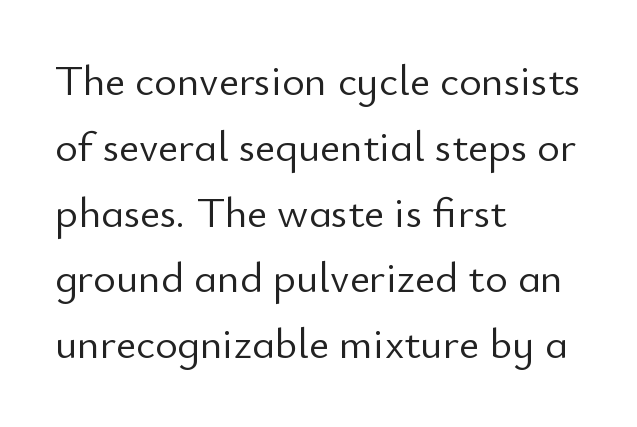
The image shows 43 px light sans-serif type, upright; set left-aligned, normal line spacing (1.53x), normal letter spacing, not underlined; low stroke contrast and a small x-height.
